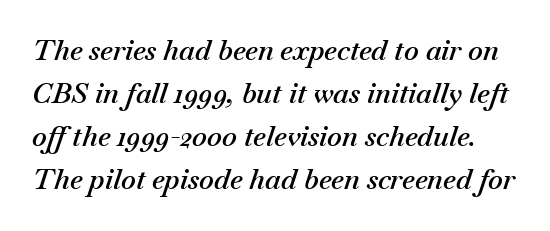
The image shows 28 px semibold type, italic (leaning right); set normal line spacing (1.54x), normal letter spacing, not underlined; medium stroke contrast and a small x-height.
